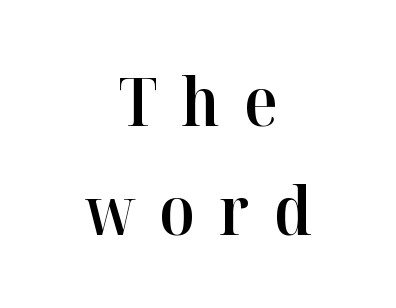
Firm but not heavy-handed strokes: this text is semibold. Looks like regular typesetting: each glyph gets only the width it needs. The letters carry serifs — small finishing strokes at the ends of their stems. Visually the block forms a symmetrical silhouette, jagged on both flanks. If you measured baseline to baseline, you'd find a middling distance.
